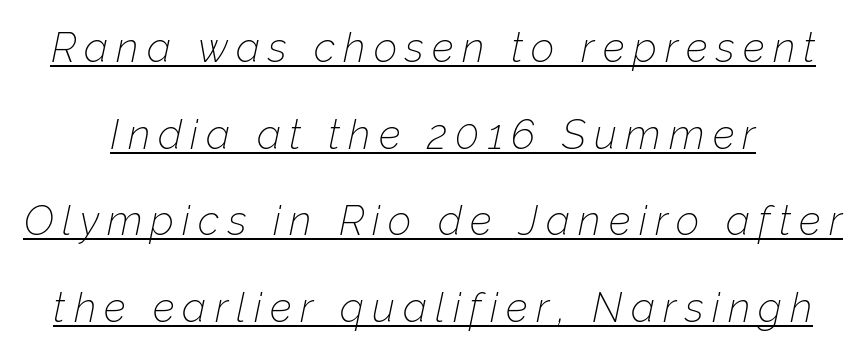
Q: Is the text bold? A: No.
Q: Is the text italic (slanted)? A: Yes, it leans right by about 12 degrees.
Q: Is the text underlined? A: Yes.
Q: Is the spacing between letters normal or unusually wide? A: Unusually wide.
Q: Is the spacing between lines tight, normal or loose? A: Loose.
Q: Width (condensed, normal, or wide)? A: Normal.
Q: Stroke contrast? A: Low.
Q: x-height? A: Medium.
Q: Monospaced? A: No.
